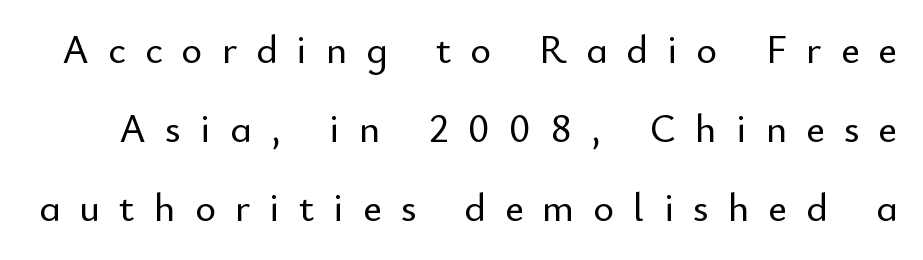
{"serif": "no", "italic": "no", "width": "normal", "stroke_contrast": "low", "x_height": "small", "monospaced": "no", "underline": "no", "line_spacing": "loose", "line_spacing_ratio": 1.98, "letter_spacing": "wide", "letter_spacing_em": 0.48, "glyph_px": 40}
